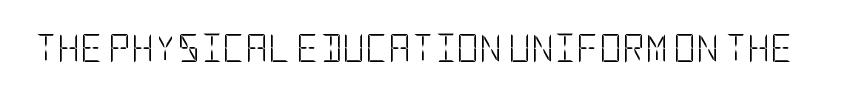
To sum up the face: it is a sans, with no serifs. You could call the tracking neutral — neither tight nor loose. Weight: not bold — regular or lighter. The baseline area is clear. Style check: upright.
